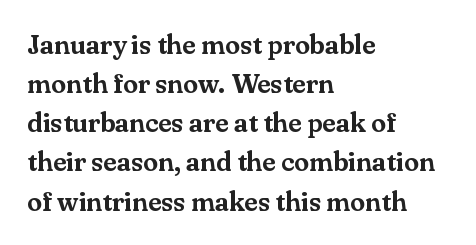
Evenly set lines give the paragraph a standard silhouette. What stands out about the letter spacing? Nothing — it is the standard amount. Glance below the letters and you will spot only blank space. The compositor pushed each line to the left boundary. The axis of the letterforms is exactly vertical.
